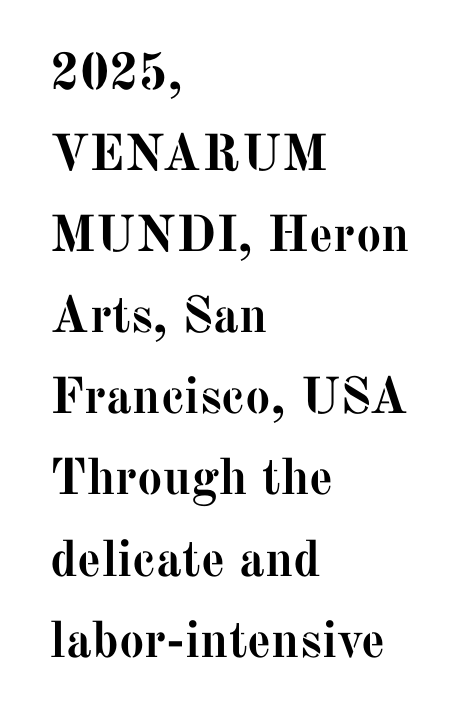
Q: Is the text bold? A: Yes.
Q: Is the text italic (slanted)? A: No, it is upright.
Q: Is the typeface a serif or a sans-serif typeface? A: Serif.
Q: Is the text underlined? A: No.
Q: How is the paragraph aligned? A: Left-aligned.
Q: Is the spacing between letters normal or unusually wide? A: Normal.
Q: Is the spacing between lines tight, normal or loose? A: Normal.
Q: Width (condensed, normal, or wide)? A: Normal.
Q: Stroke contrast? A: Medium.
Q: x-height? A: Medium.
Q: Monospaced? A: No.
